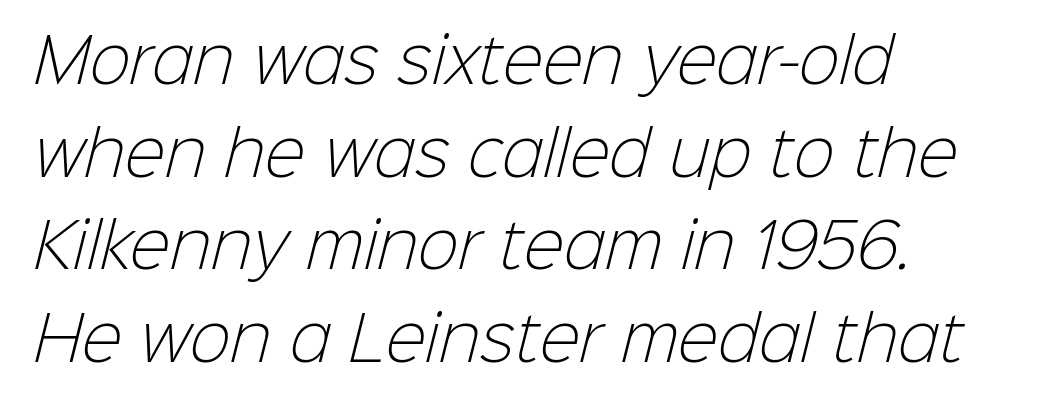
{"serif": "no", "bold": "no", "weight": "light", "width": "normal", "stroke_contrast": "low", "x_height": "medium", "monospaced": "no", "underline": "no", "align": "left", "line_spacing": "normal", "line_spacing_ratio": 1.52, "letter_spacing": "normal", "letter_spacing_em": 0.0, "glyph_px": 61}
